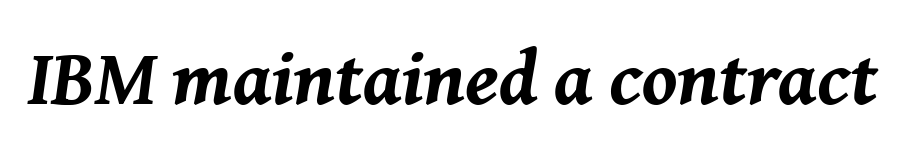
In terms of weight, the rendering is a true, heavy bold. Each row of text sits above clean, open space. Think of a printed novel: that variable character pitch is what you see here. This is oblique type, the kind used for emphasis or titles.
